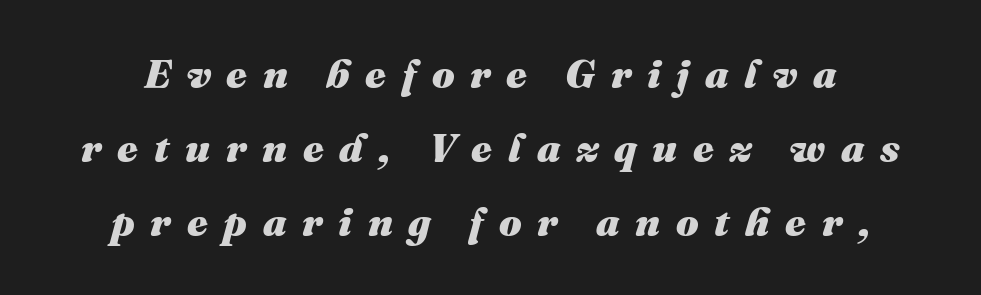
A dark, heavy texture on the line: the type is bold. The foot of each line stays bare and open. Character widths vary here, with narrow letters taking less room than wide ones. Compared with ordinary roman type, these characters are visibly tilted. Between one letter and the next there's a generous, obvious gap.
